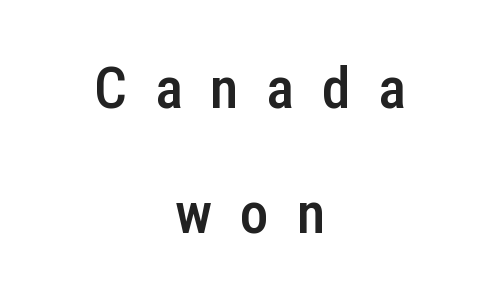
Q: Is the text bold? A: Semi-bold.
Q: Is the text italic (slanted)? A: No, it is upright.
Q: Is the typeface a serif or a sans-serif typeface? A: Sans-serif.
Q: Is the text underlined? A: No.
Q: How is the paragraph aligned? A: Centered.
Q: Is the spacing between letters normal or unusually wide? A: Unusually wide.
Q: Is the spacing between lines tight, normal or loose? A: Loose.
Q: Width (condensed, normal, or wide)? A: Condensed.
Q: Stroke contrast? A: Low.
Q: x-height? A: Medium.
Q: Monospaced? A: No.
